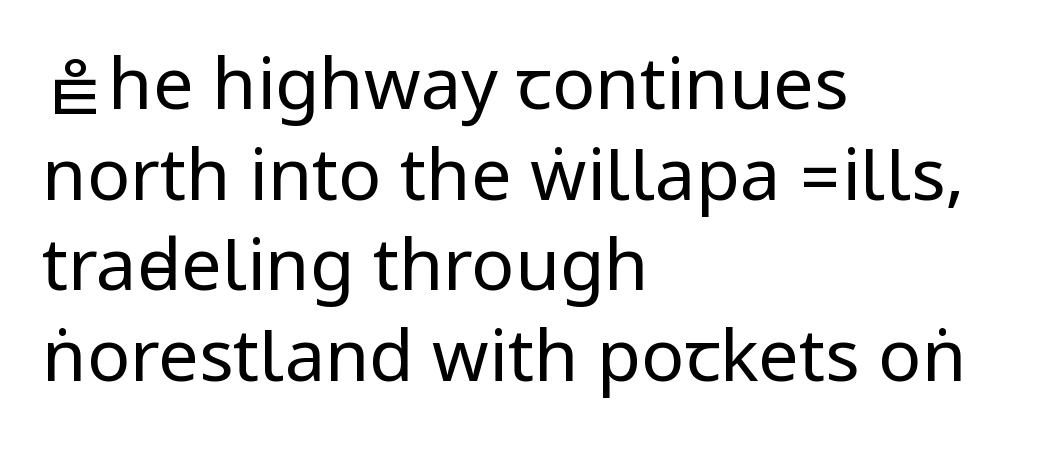
To sum up the face: it is a sans, with no serifs. This is not heavy type; no bold has been used. The compositor pushed each line to the left boundary. Only glyphs here, with clear space below each row. It's the straight-up-and-down kind of type.
